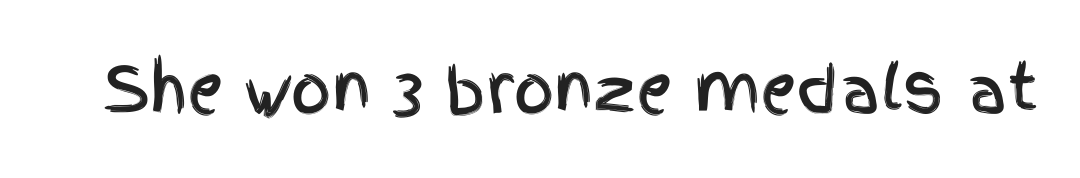
A sans-serif font was chosen for this passage. Here the glyphs are tracked normally, forming tight word shapes. This is roman type, the default non-slanted kind. Spacing verdict: proportional, widths tailored to each character.
